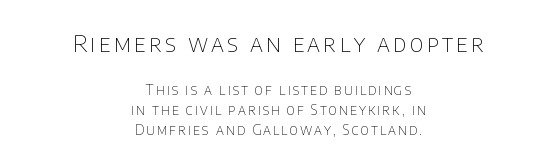
When letters stand straight like this, we call the style roman or upright. Which chunk is bigger? The first one — the top block dwarfs the bottom. Any mark beneath the type? The region is blank. Each line is balanced around a shared central axis. Reading down the column, the eye jumps a familiar distance to each next line. Each stroke keeps to a modest, everyday thickness or less.
